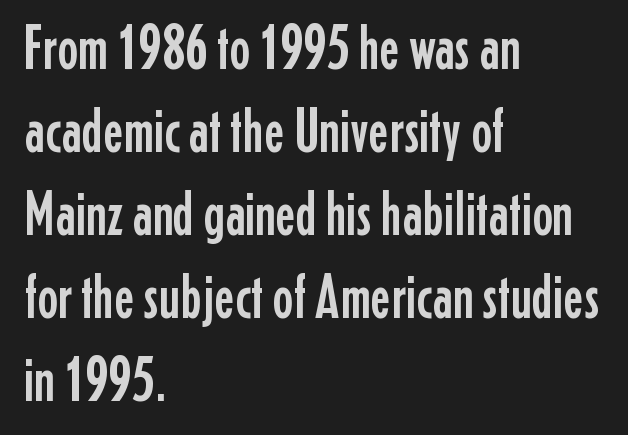
{"serif": "no", "italic": "no", "width": "condensed", "stroke_contrast": "low", "x_height": "medium", "monospaced": "no", "underline": "no", "align": "left", "line_spacing": "normal", "line_spacing_ratio": 1.34, "letter_spacing": "normal", "letter_spacing_em": 0.0, "glyph_px": 62}
